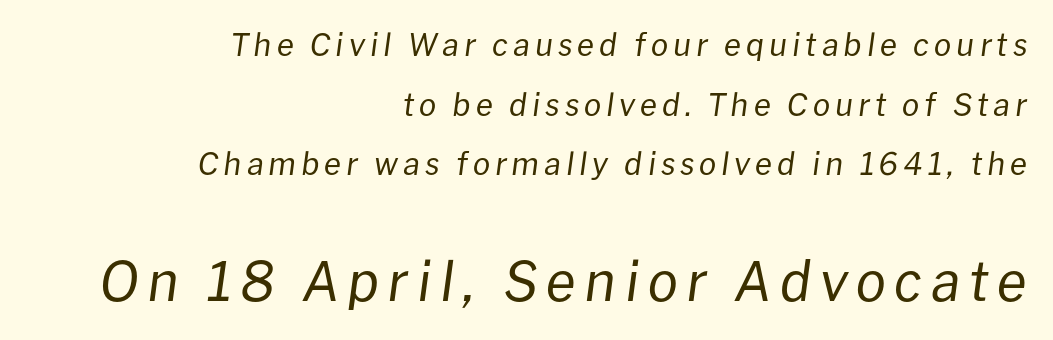
The image shows 54 px regular-weight type, italic (leaning right); set right-aligned, loose line spacing (1.92x), not underlined; the second (bottom) block is 1.74x larger; low stroke contrast and a medium x-height.
